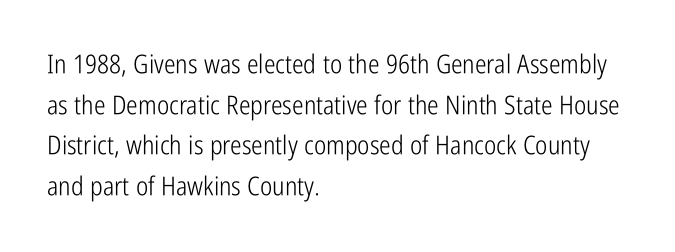
Q: Is the text bold? A: No.
Q: Is the text italic (slanted)? A: No, it is upright.
Q: Is the text underlined? A: No.
Q: How is the paragraph aligned? A: Left-aligned.
Q: Is the spacing between letters normal or unusually wide? A: Normal.
Q: Is the spacing between lines tight, normal or loose? A: Normal.
